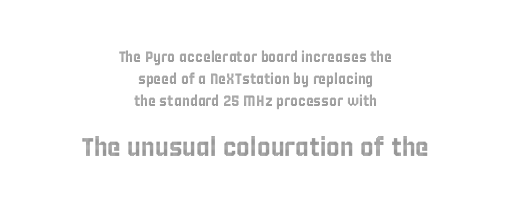
Q: Is the text italic (slanted)? A: No, it is upright.
Q: Is the text underlined? A: No.
Q: How is the paragraph aligned? A: Centered.
Q: Is the spacing between letters normal or unusually wide? A: Normal.
Q: Is the spacing between lines tight, normal or loose? A: Normal.
Q: Which block of text is set in a larger size, the first (top) or the second (bottom)? A: The second (bottom) one.
